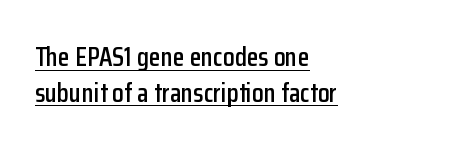
{"italic": "no", "underline": "yes", "align": "left", "line_spacing": "normal", "line_spacing_ratio": 1.32, "letter_spacing": "normal", "letter_spacing_em": 0.0, "glyph_px": 27}
